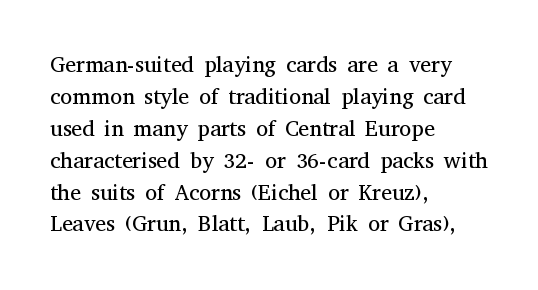
This sample uses an upright cut, with every glyph sitting square on the baseline. Check the space under the baseline: it is left empty. These lines are set flush left with a ragged right edge. Weight: not bold — regular or lighter.
